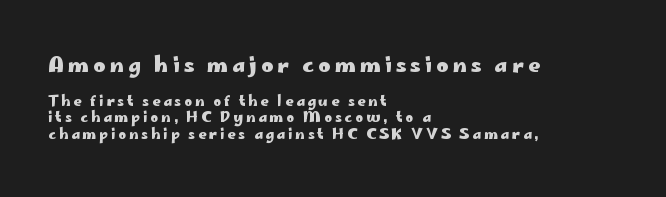
{"italic": "no", "bold": "yes", "underline": "no", "align": "left", "line_spacing_ratio": 1.19, "letter_spacing": "wide", "letter_spacing_em": 0.2, "larger_block": "first", "size_ratio": 1.5, "glyph_px": 21}
